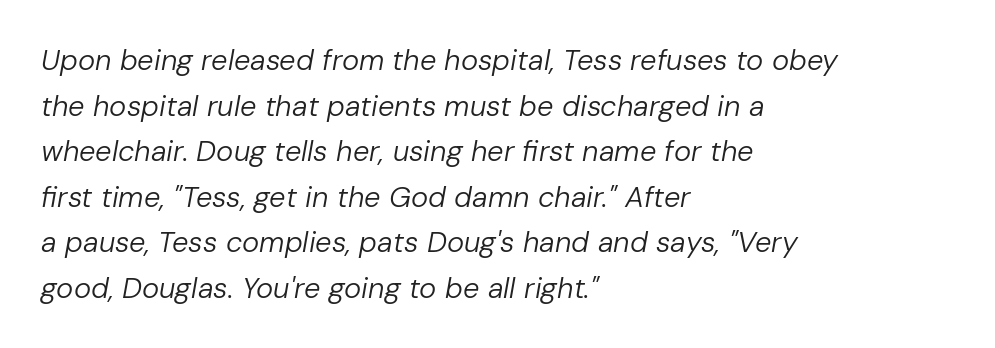
The weight would be labelled regular, book, light, or lighter still. Quick note: interline space is typical. These lines were composed using italics. Short note: letters normally spaced. Casual observation: everything's shoved over to the left. Spacing verdict: proportional, widths tailored to each character.
